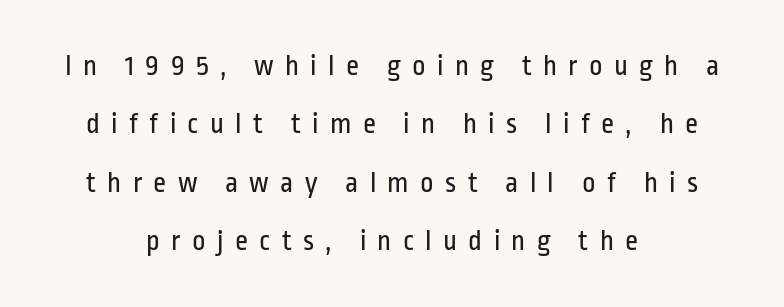
The image shows 29 px regular-weight, condensed sans-serif type, upright; set centered, loose line spacing (2.01x), unusually wide letter spacing (+0.39 em), not underlined; low stroke contrast and a medium x-height.
